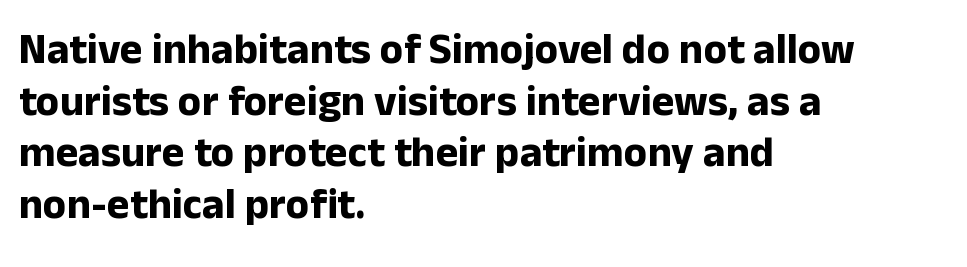
The designer went with a sans here, leaving each stem footless. Each word holds together tightly as a unit, with standard inter-letter gaps. These lines carry a lot of weight — the face is fully bold. The specimen omits any rule beneath the text block's lines.
